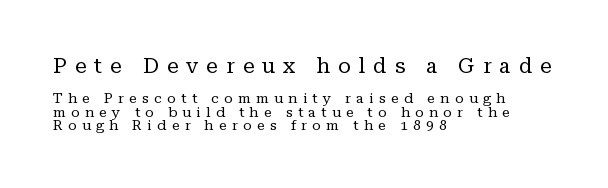
The image shows 21 px text type, upright; set left-aligned, tight line spacing (0.97x), unusually wide letter spacing (+0.38 em), not underlined; the first (top) block is 1.5x larger.
